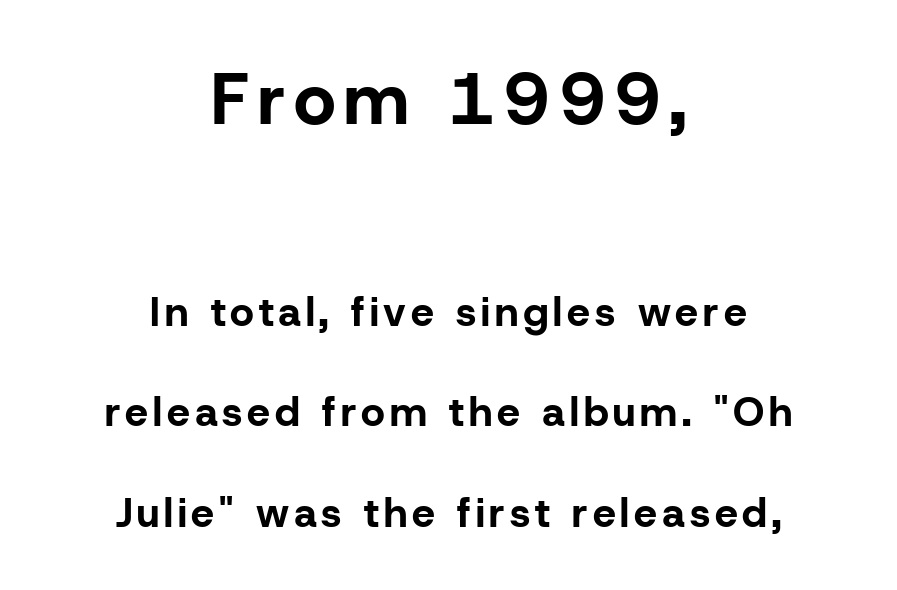
Q: Is the text bold? A: Yes.
Q: Is the text italic (slanted)? A: No, it is upright.
Q: Is the typeface a serif or a sans-serif typeface? A: Sans-serif.
Q: Is the text underlined? A: No.
Q: How is the paragraph aligned? A: Centered.
Q: Is the spacing between lines tight, normal or loose? A: Loose.
Q: Which block of text is set in a larger size, the first (top) or the second (bottom)? A: The first (top) one.
Q: Width (condensed, normal, or wide)? A: Normal.
Q: Stroke contrast? A: Low.
Q: x-height? A: Medium.
Q: Monospaced? A: No.
